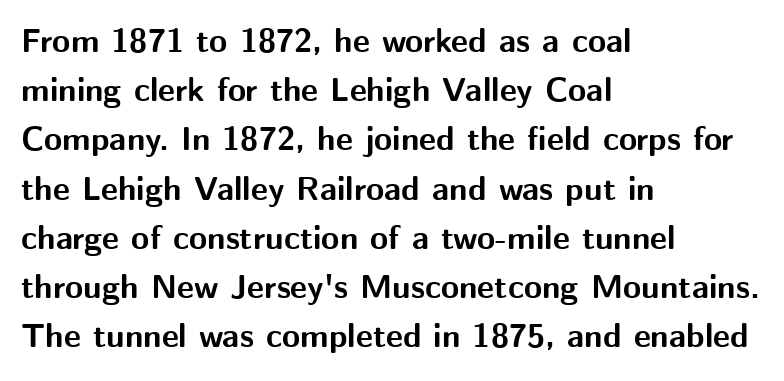
One glance says typical: line gaps are just what's usual. Type without underlining. Character widths vary here, with narrow letters taking less room than wide ones. This sample uses a sans-serif face.
